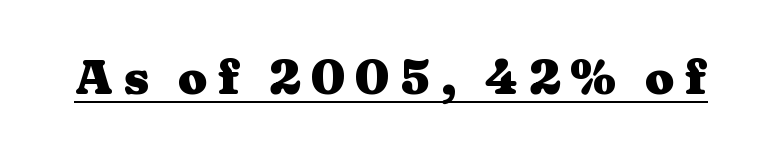
The image shows 48 px heavy, wide serif type, upright; set unusually wide letter spacing (+0.2 em), underlined; medium stroke contrast and a medium x-height.
